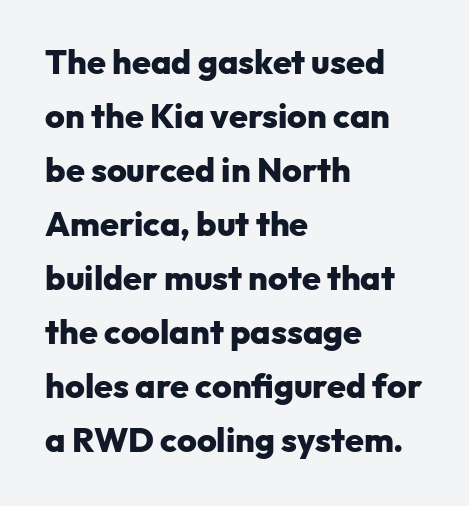
{"serif": "no", "italic": "no", "bold": "yes", "weight": "heavy", "width": "normal", "stroke_contrast": "low", "x_height": "medium", "monospaced": "no", "underline": "no", "align": "left", "line_spacing": "normal", "line_spacing_ratio": 1.59, "letter_spacing": "normal", "letter_spacing_em": 0.0, "glyph_px": 34}
